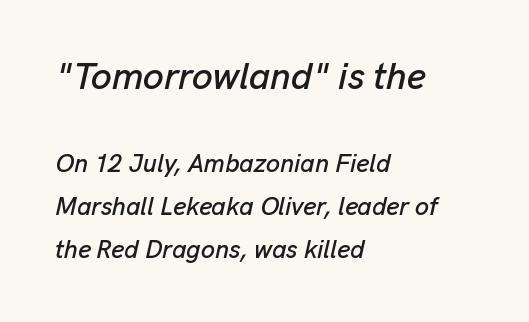
This sample is left-justified, so line endings fall wherever the words run out. Italic? Definitely — the glyphs are oblique. Students, note that the glyphs here touch the page at normal intervals. This layout puts the oversized block above and the modest block below. Is this a fixed-width face? No — the glyphs have proportional, varying widths. Plain, unruled lines of type.
